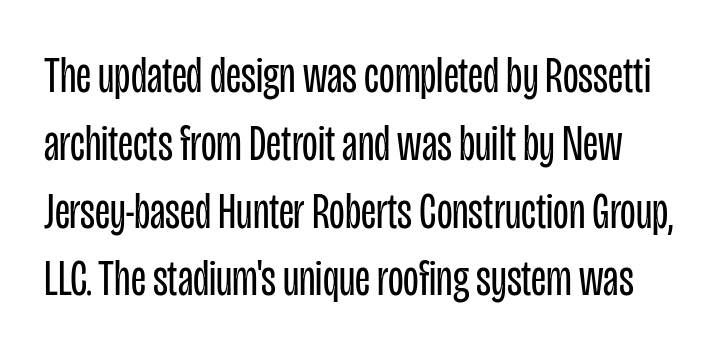
Q: Is the text bold? A: No.
Q: Is the text italic (slanted)? A: No, it is upright.
Q: Is the typeface a serif or a sans-serif typeface? A: Sans-serif.
Q: Is the text underlined? A: No.
Q: Is the spacing between letters normal or unusually wide? A: Normal.
Q: Is the spacing between lines tight, normal or loose? A: Normal.
Q: Width (condensed, normal, or wide)? A: Condensed.
Q: Stroke contrast? A: Low.
Q: x-height? A: Large.
Q: Monospaced? A: No.
